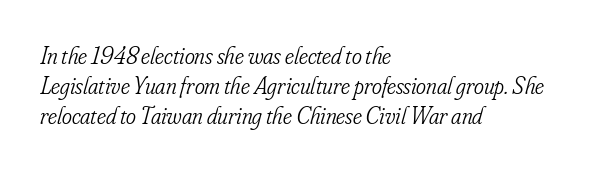
{"italic": "yes", "lean": "right", "slant_degrees": 16, "bold": "no", "underline": "no", "align": "left", "line_spacing": "normal", "line_spacing_ratio": 1.25, "letter_spacing": "normal", "letter_spacing_em": 0.0, "glyph_px": 24}
